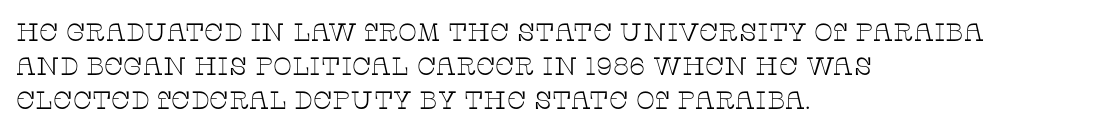
A normal amount of white space separates one row of letters from the next. Honestly, the letter spacing is just normal — you wouldn't notice it. The font's upright variant was chosen for this text. Is this a heavy cut? Hardly; it is regular or lighter. Caption: multi-line text, flush left, ragged right.
